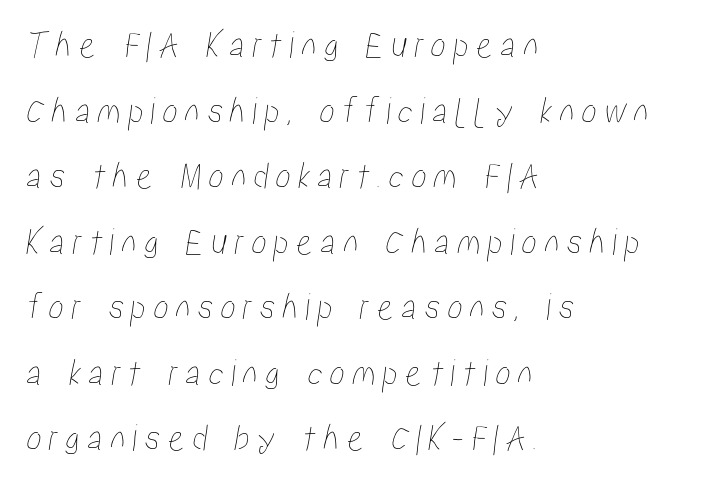
The image shows 39 px condensed type; set left-aligned, normal line spacing (1.68x), not underlined; low stroke contrast and a medium x-height.
